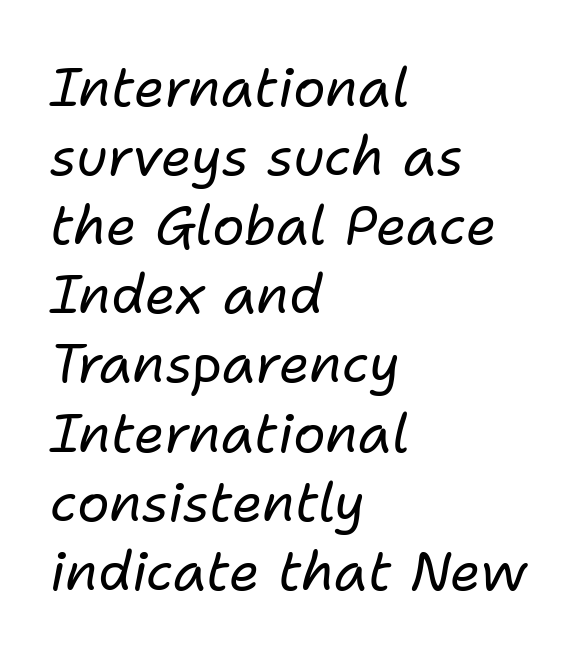
The image shows 54 px regular-weight type, italic (leaning right); set left-aligned, normal line spacing (1.28x), normal letter spacing, not underlined; low stroke contrast and a medium x-height.
